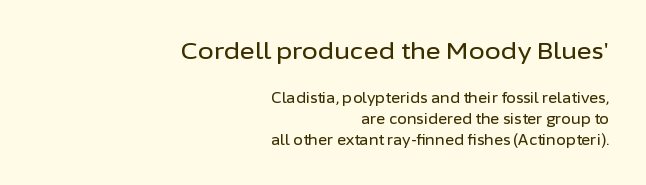
{"italic": "no", "underline": "no", "align": "right", "line_spacing": "normal", "line_spacing_ratio": 1.48, "letter_spacing": "normal", "letter_spacing_em": 0.0, "larger_block": "first", "size_ratio": 1.64, "glyph_px": 23}
